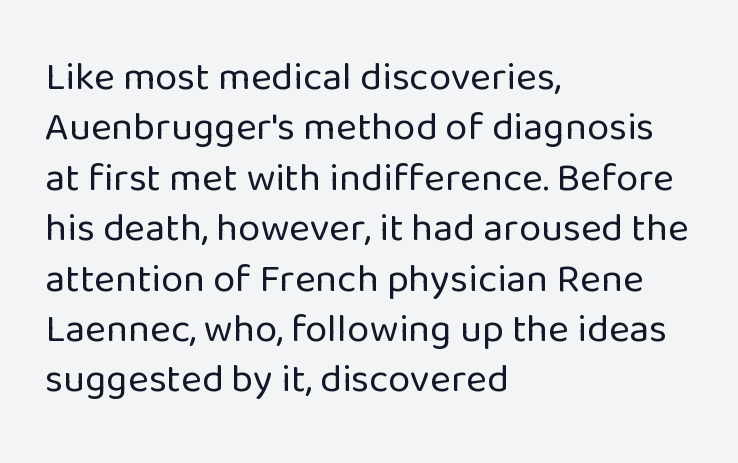
The image shows 40 px regular-weight sans-serif type, upright; set left-aligned, normal line spacing (1.26x), normal letter spacing, not underlined; low stroke contrast and a medium x-height.
